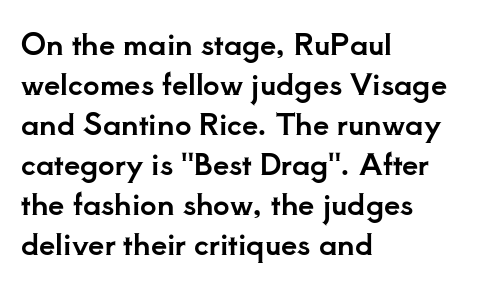
Is the letter spacing exaggerated? No — it looks like the ordinary default. You could not count columns in this text — the font is proportionally spaced. Baseline-to-baseline distance is the conventional proportion of letter height. A classic flush-left, rag-right setting is used for this passage.
